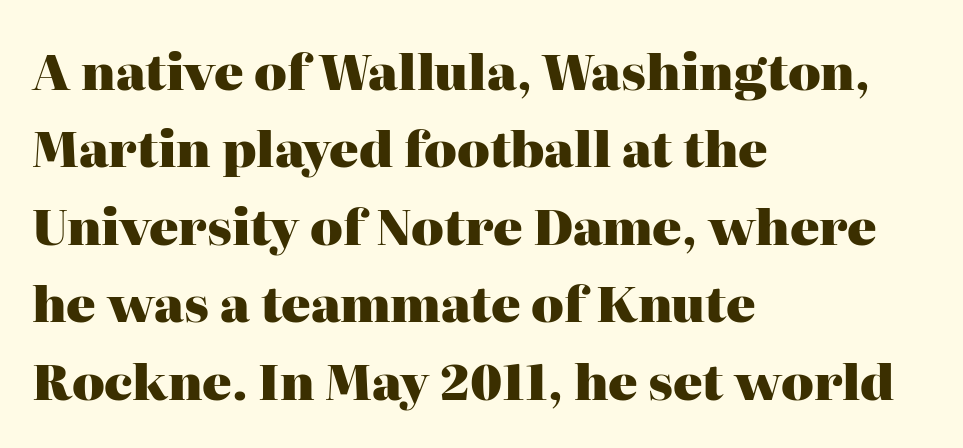
{"serif": "yes", "italic": "no", "bold": "yes", "weight": "heavy", "width": "normal", "stroke_contrast": "high", "x_height": "medium", "monospaced": "no", "underline": "no", "align": "left", "line_spacing": "normal", "line_spacing_ratio": 1.58, "letter_spacing": "normal", "letter_spacing_em": 0.0, "glyph_px": 49}
